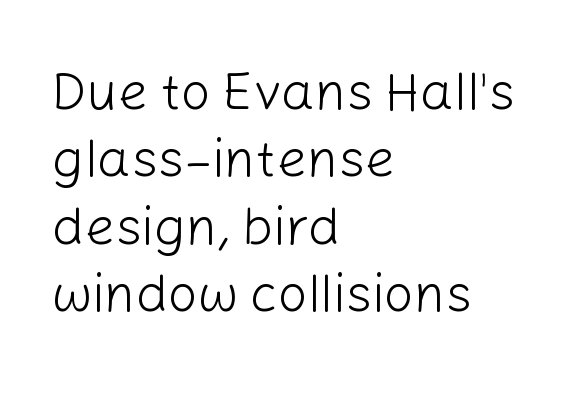
In terms of letterform style, serifs are entirely absent. Bare-footed words on every line. Here the designer chose a conventional face with non-uniform glyph widths. The typesetter chose a ragged-right arrangement here. Summary of vertical rhythm: regular, with standard interline spacing. Posture: straight, roman, zero tilt.
